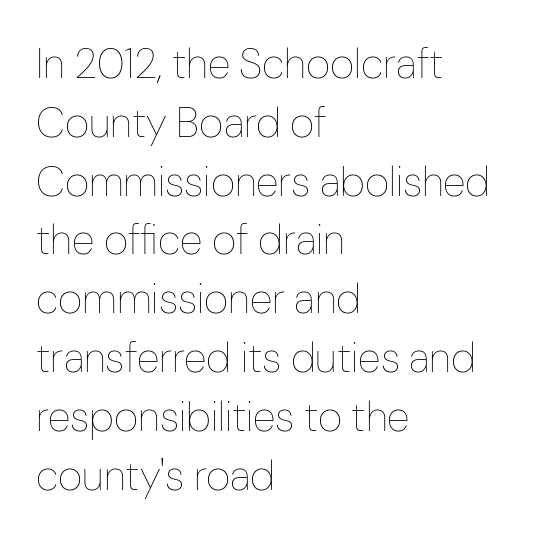
{"italic": "no", "bold": "no", "weight": "thin", "width": "condensed", "stroke_contrast": "low", "x_height": "medium", "monospaced": "no", "underline": "no", "align": "left", "line_spacing": "normal", "line_spacing_ratio": 1.4, "letter_spacing": "normal", "letter_spacing_em": 0.0, "glyph_px": 42}
